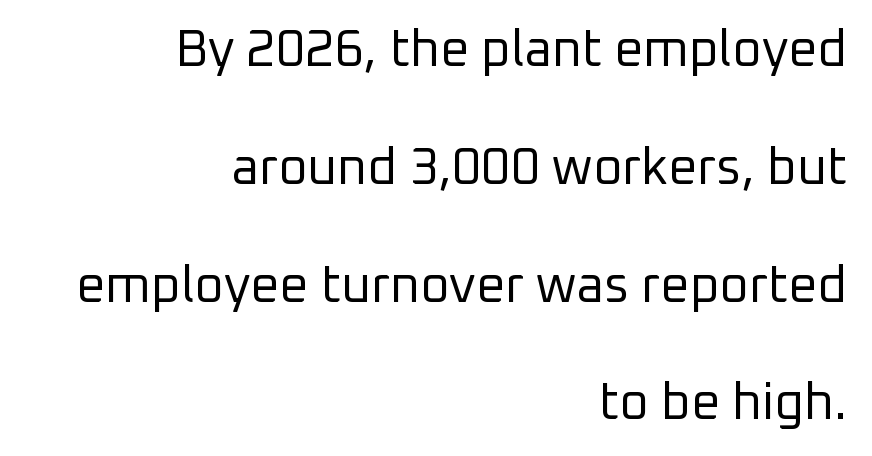
Typographically, this falls in the sans-serif category. Underline: absent. The rendering uses natural spacing where letterforms have individual widths. A quiet, ordinary-to-light weight characterises the typeface.
